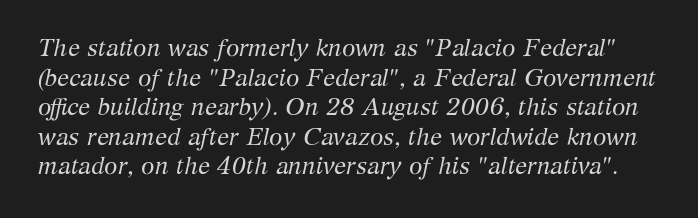
Q: Is the text bold? A: No.
Q: Is the text italic (slanted)? A: Yes, it leans right by about 12 degrees.
Q: Is the text underlined? A: No.
Q: Is the spacing between letters normal or unusually wide? A: Normal.
